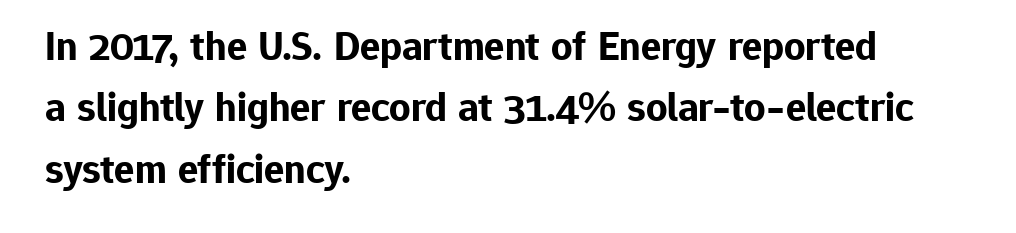
Q: Is the text bold? A: Yes.
Q: Is the text italic (slanted)? A: No, it is upright.
Q: Is the typeface a serif or a sans-serif typeface? A: Sans-serif.
Q: Is the text underlined? A: No.
Q: How is the paragraph aligned? A: Left-aligned.
Q: Is the spacing between letters normal or unusually wide? A: Normal.
Q: Is the spacing between lines tight, normal or loose? A: Normal.
Q: Width (condensed, normal, or wide)? A: Normal.
Q: Stroke contrast? A: Low.
Q: x-height? A: Medium.
Q: Monospaced? A: No.
